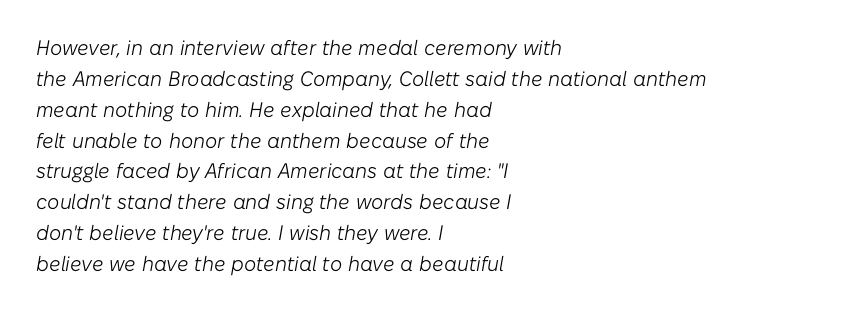
{"italic": "yes", "lean": "right", "slant_degrees": 10, "bold": "no", "underline": "no", "align": "left", "line_spacing": "normal", "line_spacing_ratio": 1.47, "letter_spacing": "normal", "letter_spacing_em": 0.0, "glyph_px": 21}
